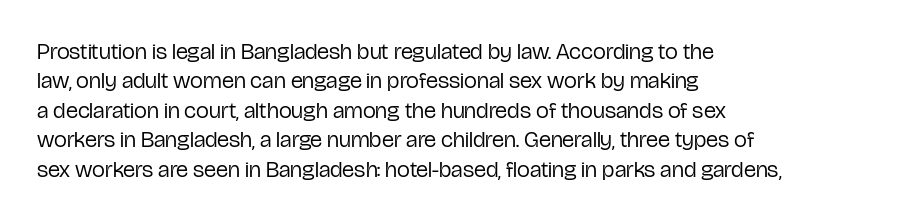
It's the straight-up-and-down kind of type. The face used here is rendered with its standard letterfit. The setting favours the left margin, as ordinary paragraphs usually do. This is not heavy type; no bold has been used. Interline gaps are of average width in this sample.
